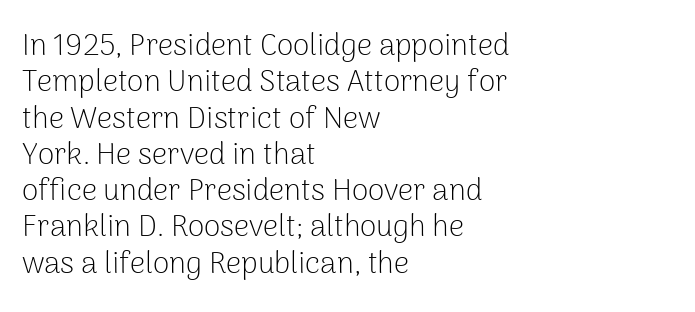
{"serif": "no", "italic": "no", "bold": "no", "weight": "light", "width": "normal", "stroke_contrast": "low", "x_height": "medium", "monospaced": "no", "underline": "no", "align": "left", "line_spacing_ratio": 1.21, "letter_spacing": "normal", "letter_spacing_em": 0.0, "glyph_px": 30}
